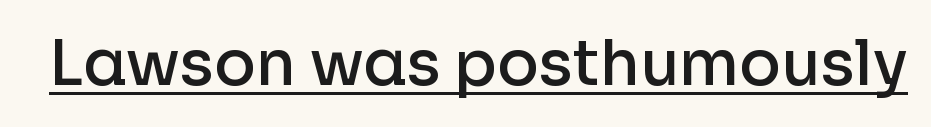
Characters remain perfectly vertical along every line. A typesetter would call this zero additional tracking. The sample has been set in demibold, a notch under bold. Compared with undecorated copy, this sample adds a rule below the words. The letters advance in unequal steps, a hallmark of proportional type. Are there feet on the stems? There aren't — it's a sans.
